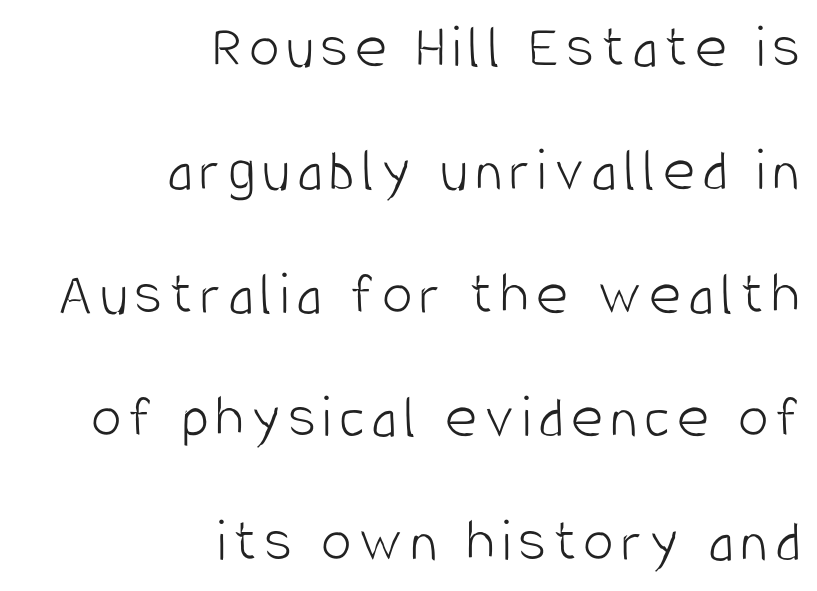
{"serif": "no", "italic": "no", "bold": "no", "weight": "light", "width": "condensed", "stroke_contrast": "low", "x_height": "large", "monospaced": "no", "underline": "no", "align": "right", "line_spacing": "loose", "line_spacing_ratio": 1.99, "glyph_px": 62}
